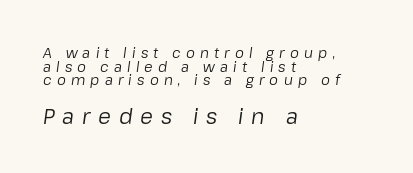
Q: Is the text bold? A: No.
Q: Is the text italic (slanted)? A: Yes, it leans right by about 8 degrees.
Q: Is the text underlined? A: No.
Q: How is the paragraph aligned? A: Left-aligned.
Q: Is the spacing between letters normal or unusually wide? A: Unusually wide.
Q: Is the spacing between lines tight, normal or loose? A: Tight.
Q: Which block of text is set in a larger size, the first (top) or the second (bottom)? A: The second (bottom) one.
